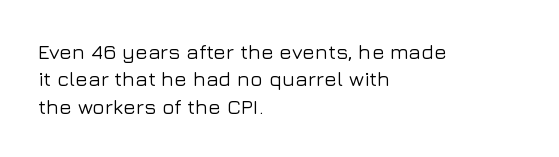
{"italic": "no", "underline": "no", "align": "left", "line_spacing": "normal", "line_spacing_ratio": 1.3, "letter_spacing": "normal", "letter_spacing_em": 0.0, "glyph_px": 21}
